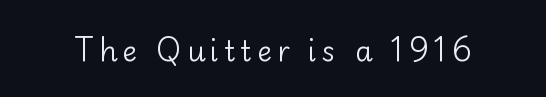
{"serif": "no", "italic": "no", "bold": "no", "weight": "regular", "width": "normal", "stroke_contrast": "low", "x_height": "small", "monospaced": "no", "underline": "no", "glyph_px": 28}
